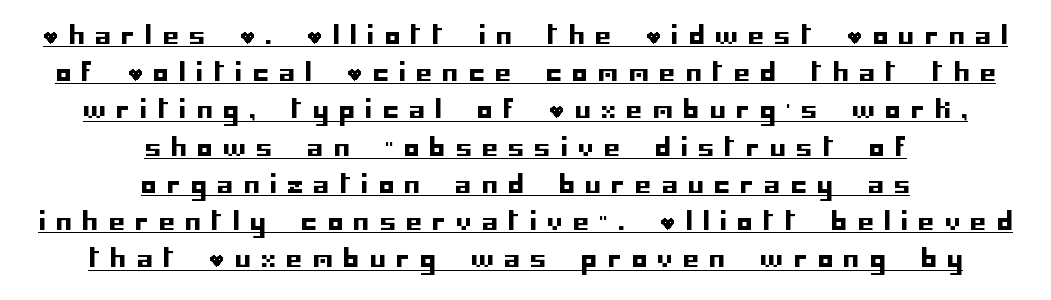
Q: Is the text italic (slanted)? A: No, it is upright.
Q: Is the text underlined? A: Yes.
Q: How is the paragraph aligned? A: Centered.
Q: Is the spacing between letters normal or unusually wide? A: Unusually wide.
Q: Is the spacing between lines tight, normal or loose? A: Normal.
